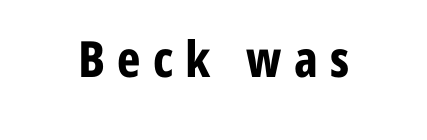
Check under the words: just untouched page. Each word looks stretched out because of the extra space between its letters. Think of a printed novel: that variable character pitch is what you see here. Classification — sans serif. Weight: bold.
